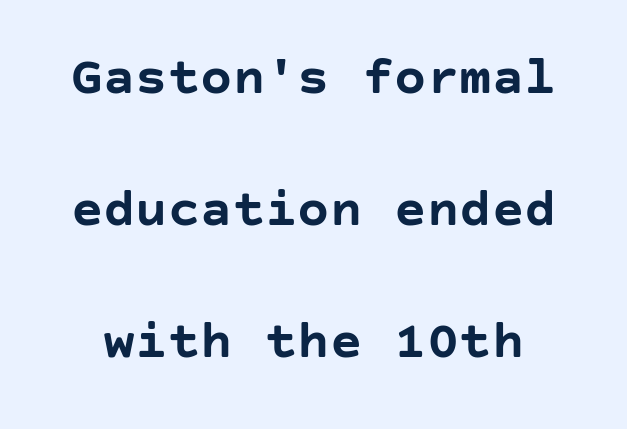
If you drew a line through each stem, it would be perfectly vertical. Clear beneath every line of the passage. Students, this is bold: see how much ink each stroke carries. Characters follow at the spacing the type designer built in.
